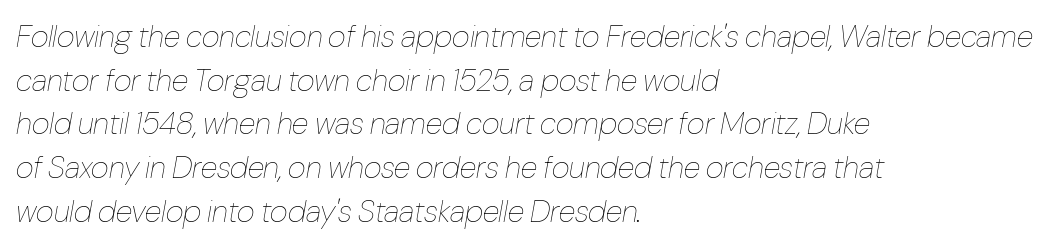
Q: Is the text bold? A: No.
Q: Is the text italic (slanted)? A: Yes, it leans right by about 10 degrees.
Q: Is the text underlined? A: No.
Q: How is the paragraph aligned? A: Left-aligned.
Q: Is the spacing between letters normal or unusually wide? A: Normal.
Q: Is the spacing between lines tight, normal or loose? A: Normal.
Q: Width (condensed, normal, or wide)? A: Condensed.
Q: Stroke contrast? A: Low.
Q: x-height? A: Medium.
Q: Monospaced? A: No.
